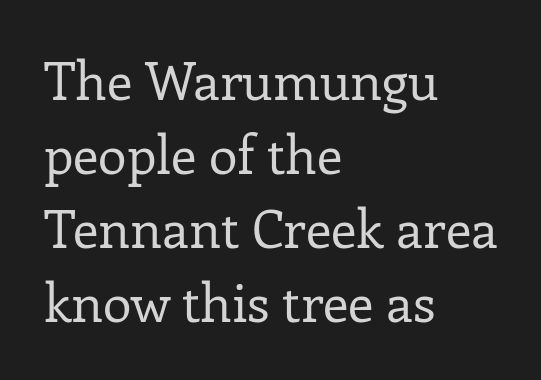
Q: Is the text bold? A: No.
Q: Is the text italic (slanted)? A: No, it is upright.
Q: Is the typeface a serif or a sans-serif typeface? A: Serif.
Q: Is the text underlined? A: No.
Q: How is the paragraph aligned? A: Left-aligned.
Q: Is the spacing between letters normal or unusually wide? A: Normal.
Q: Is the spacing between lines tight, normal or loose? A: Normal.
Q: Width (condensed, normal, or wide)? A: Normal.
Q: Stroke contrast? A: Low.
Q: x-height? A: Medium.
Q: Monospaced? A: No.
